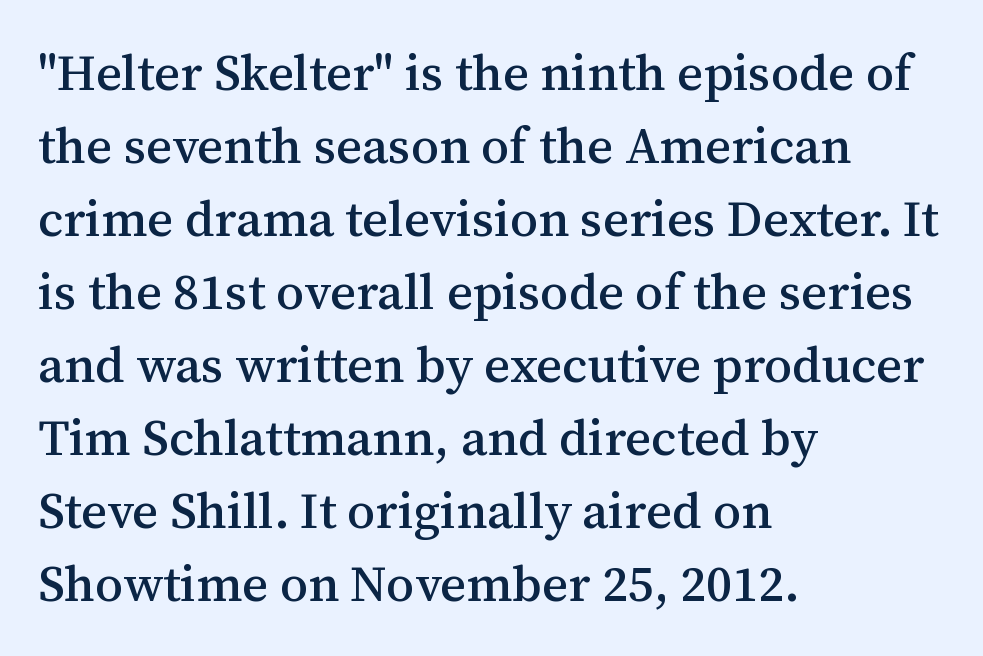
The image shows 50 px serif type, upright; set left-aligned, normal line spacing (1.46x), normal letter spacing, not underlined; medium stroke contrast and a medium x-height.
